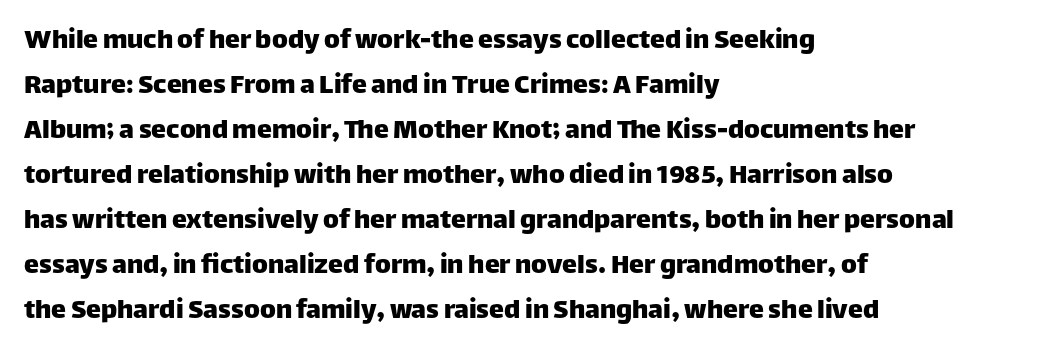
This sample is left-justified, so line endings fall wherever the words run out. Inter-character spacing is left at the font's built-in metrics. The lines sit at an ordinary, default distance from one another. Descender tails drop into unmarked territory. Each letter's strokes conclude bluntly, with no projecting serifs. Notice how the stems are strictly vertical — no italics here.
